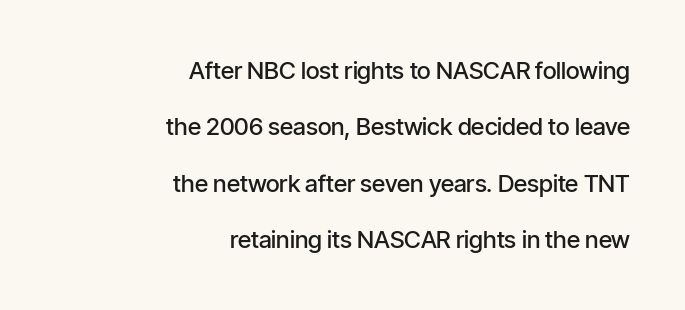
The image shows 24 px text type, upright; set right-aligned, loose line spacing (2.35x), normal letter spacing, not underlined.
